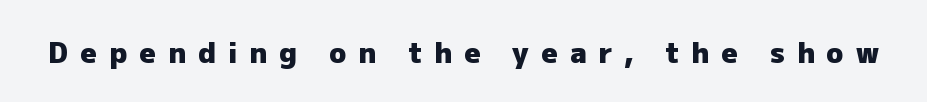
Characters remain perfectly vertical along every line. The designer went with a sans here, leaving each stem footless. Glance below the letters and you will spot only blank space. Is this a fixed-width face? No — the glyphs have proportional, varying widths. Honestly, the letter spacing is so wide it's the main thing you notice. The passage shown is emphatically bold.
